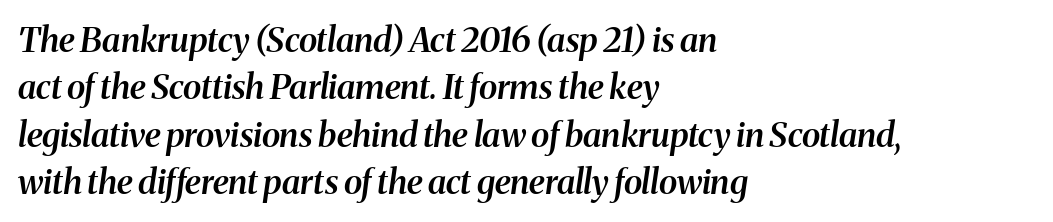
The image shows 34 px semibold serif type, italic (leaning right); set left-aligned, normal line spacing (1.39x), normal letter spacing, not underlined; medium stroke contrast and a medium x-height.
